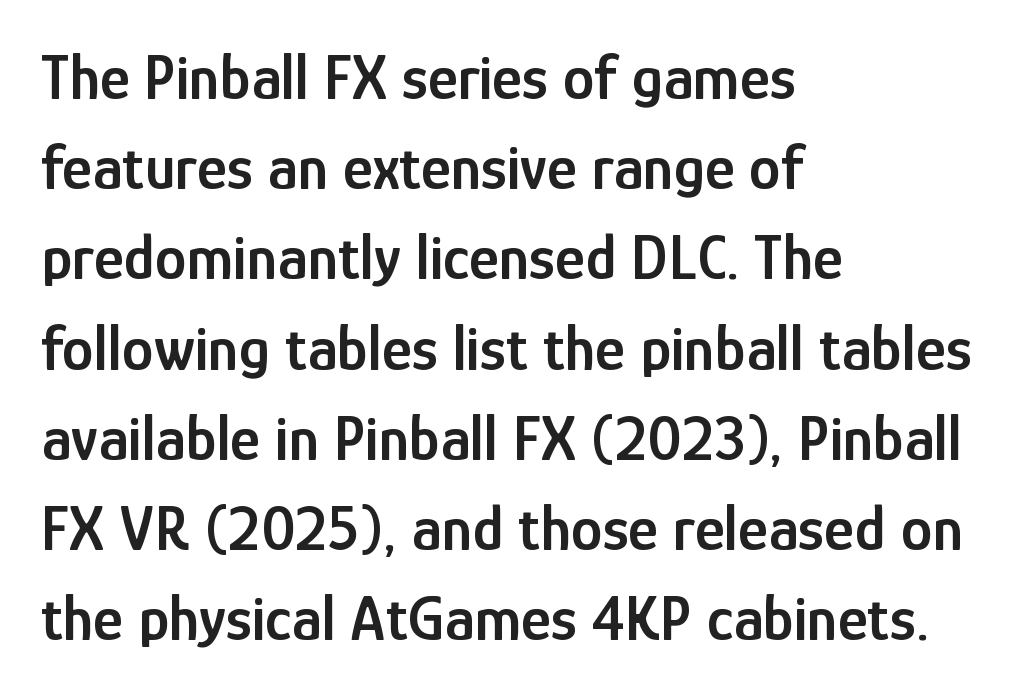
Q: Is the text bold? A: Semi-bold.
Q: Is the text italic (slanted)? A: No, it is upright.
Q: Is the typeface a serif or a sans-serif typeface? A: Sans-serif.
Q: Is the text underlined? A: No.
Q: How is the paragraph aligned? A: Left-aligned.
Q: Is the spacing between letters normal or unusually wide? A: Normal.
Q: Is the spacing between lines tight, normal or loose? A: Normal.
Q: Width (condensed, normal, or wide)? A: Condensed.
Q: Stroke contrast? A: Low.
Q: x-height? A: Medium.
Q: Monospaced? A: No.
